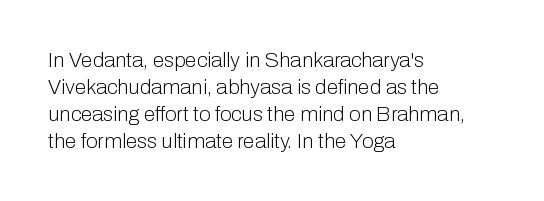
The image shows 21 px text type, upright; set left-aligned, normal line spacing (1.28x), normal letter spacing, not underlined.
